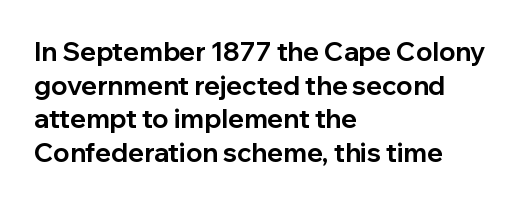
Q: Is the text bold? A: Yes.
Q: Is the text italic (slanted)? A: No, it is upright.
Q: Is the text underlined? A: No.
Q: How is the paragraph aligned? A: Left-aligned.
Q: Is the spacing between letters normal or unusually wide? A: Normal.
Q: Is the spacing between lines tight, normal or loose? A: Normal.
